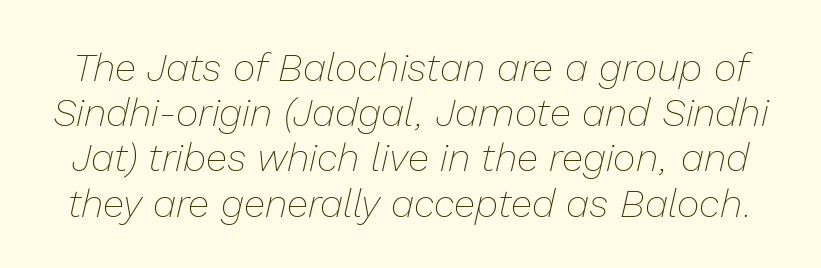
The passage shown leans; its letterforms are oblique. The tracking reads as untouched default to a designer's eye. The face used here is proportionally spaced, like ordinary book or web type. Think standard paragraph weight, or any step lighter than that. The space directly below the letters is spotless.
